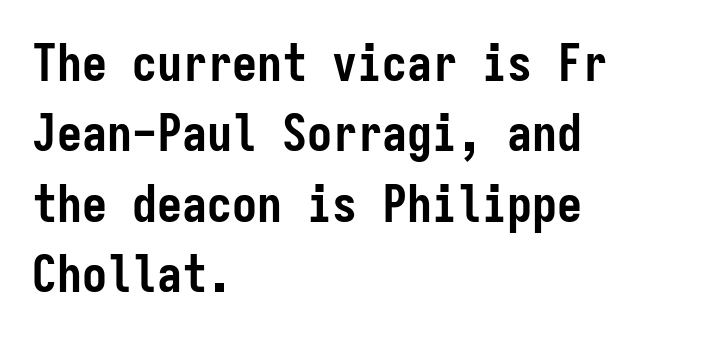
The sample has been set heavy, in full bold. The face used here is rendered with its standard letterfit. A typesetter would call this leading conventional body-copy spacing. Italic? Not at all — the glyphs are vertical. The text was rendered using a sans face with plain stroke endings. The space directly below the letters is spotless.
